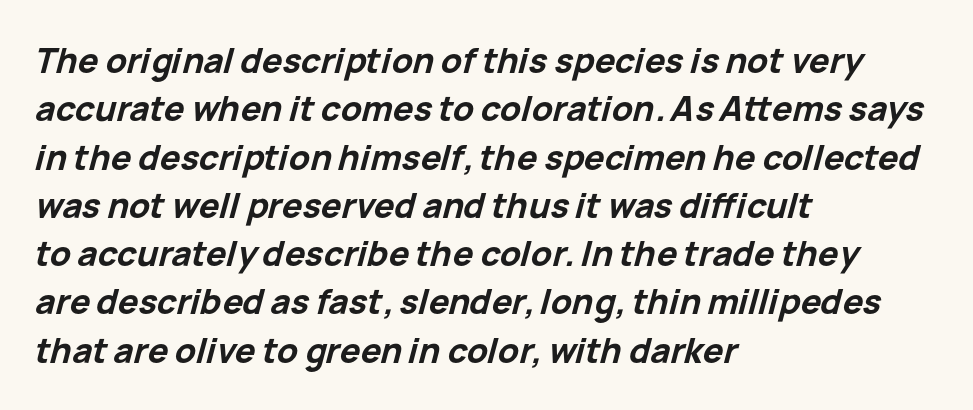
The image shows 34 px bold type, italic (leaning right); set left-aligned, normal line spacing (1.42x), normal letter spacing, not underlined; low stroke contrast and a medium x-height.
